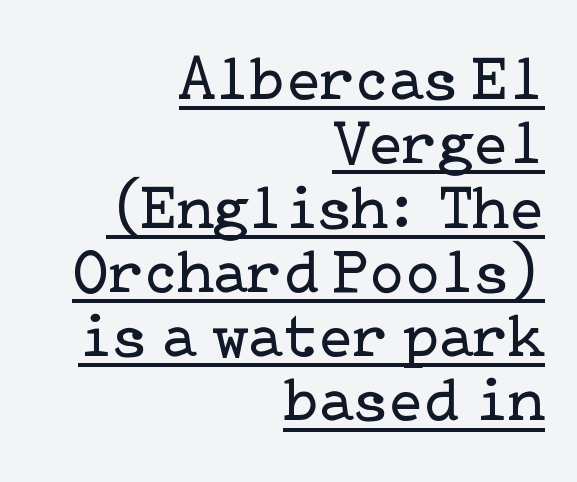
The image shows 63 px regular-weight serif type, upright; set right-aligned, tight line spacing (1.02x), normal letter spacing, underlined; low stroke contrast and a medium x-height.
